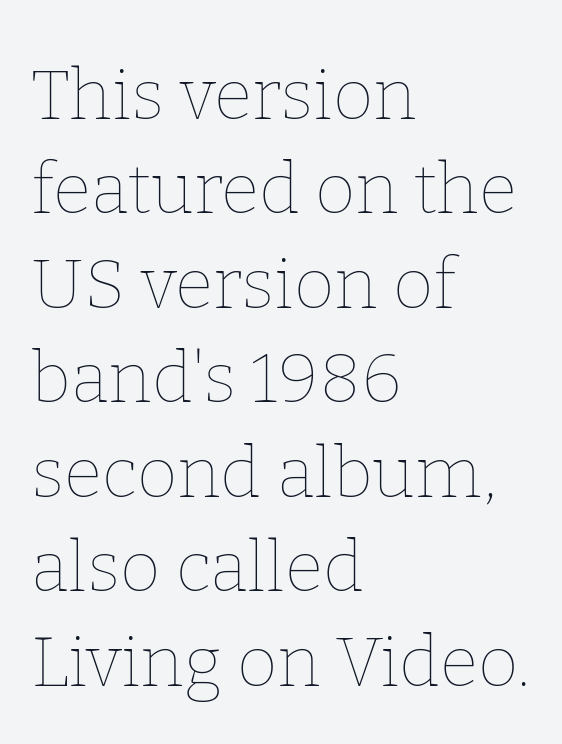
Q: Is the text bold? A: No.
Q: Is the text italic (slanted)? A: No, it is upright.
Q: Is the text underlined? A: No.
Q: How is the paragraph aligned? A: Left-aligned.
Q: Is the spacing between letters normal or unusually wide? A: Normal.
Q: Is the spacing between lines tight, normal or loose? A: Normal.
Q: Width (condensed, normal, or wide)? A: Normal.
Q: Stroke contrast? A: Low.
Q: x-height? A: Medium.
Q: Monospaced? A: No.
